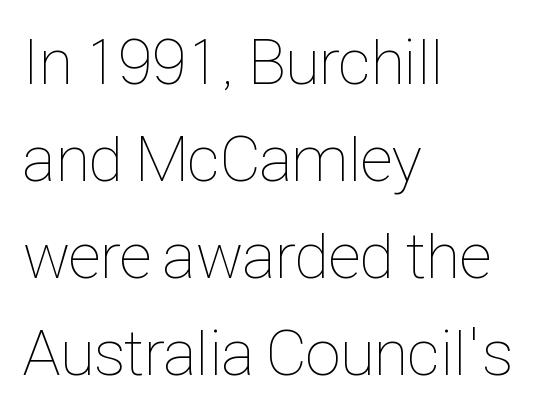
Q: Is the text bold? A: No.
Q: Is the text italic (slanted)? A: No, it is upright.
Q: Is the text underlined? A: No.
Q: How is the paragraph aligned? A: Left-aligned.
Q: Is the spacing between letters normal or unusually wide? A: Normal.
Q: Is the spacing between lines tight, normal or loose? A: Normal.
Q: Width (condensed, normal, or wide)? A: Condensed.
Q: Stroke contrast? A: Low.
Q: x-height? A: Medium.
Q: Monospaced? A: No.
